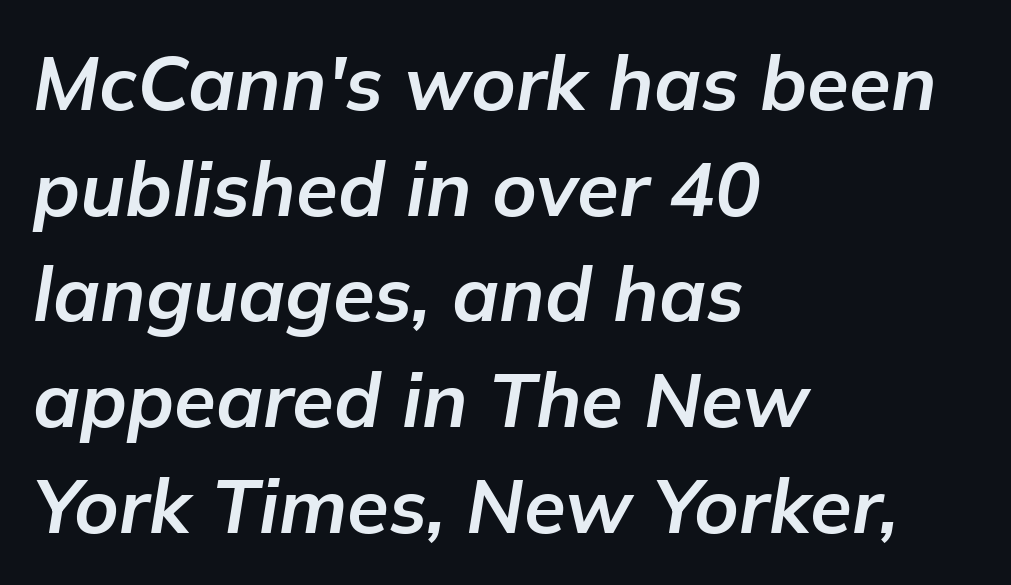
The image shows 76 px bold type, italic (leaning right); set left-aligned, normal line spacing (1.39x), normal letter spacing, not underlined; low stroke contrast and a medium x-height.
